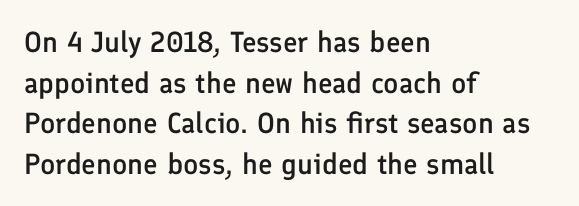
The image shows 29 px semibold sans-serif type, upright; set left-aligned, normal line spacing (1.4x), normal letter spacing, not underlined; low stroke contrast and a medium x-height.
